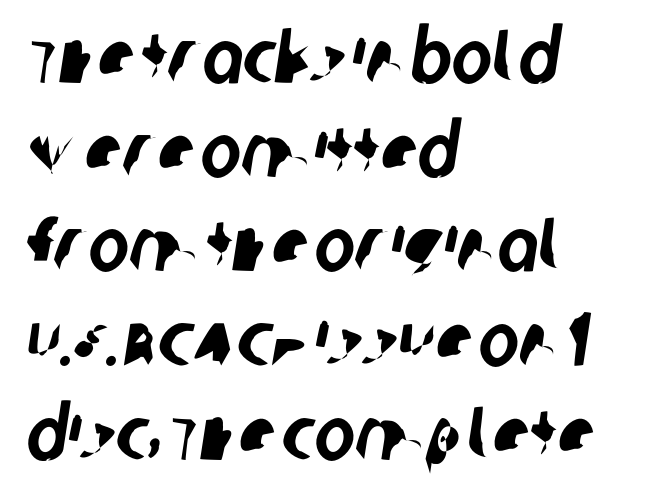
Here the designer chose a conventional face with non-uniform glyph widths. Descenders are the only things crossing below the line. Between one letter and the next there's only the usual sliver of space. The characters display no serif detailing; their extremities are plain.
